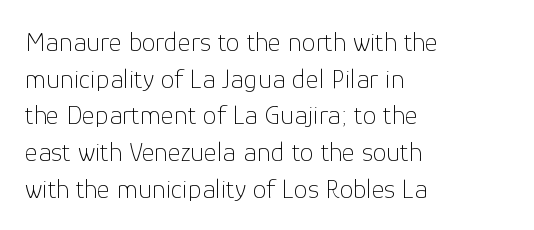
Q: Is the text bold? A: No.
Q: Is the text italic (slanted)? A: No, it is upright.
Q: Is the typeface a serif or a sans-serif typeface? A: Sans-serif.
Q: Is the text underlined? A: No.
Q: How is the paragraph aligned? A: Left-aligned.
Q: Is the spacing between letters normal or unusually wide? A: Normal.
Q: Is the spacing between lines tight, normal or loose? A: Normal.
Q: Width (condensed, normal, or wide)? A: Normal.
Q: Stroke contrast? A: Low.
Q: x-height? A: Medium.
Q: Monospaced? A: No.
